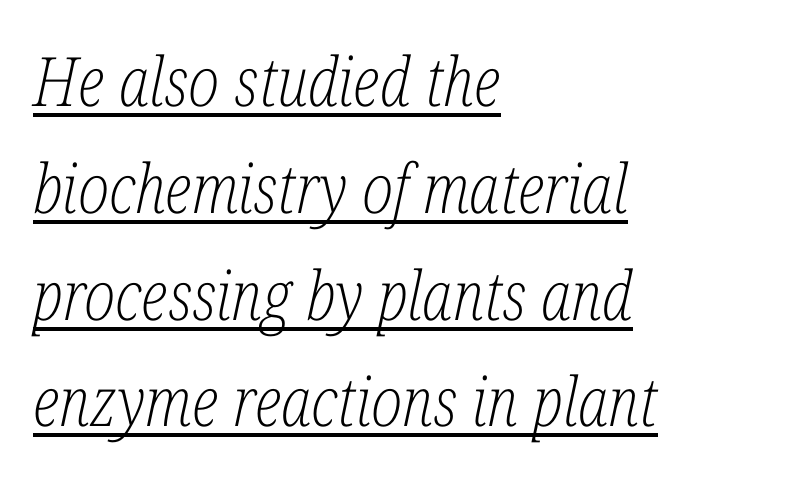
The image shows 68 px light, condensed serif type, italic (leaning right); set left-aligned, normal line spacing (1.57x), normal letter spacing, underlined; low stroke contrast and a medium x-height.
